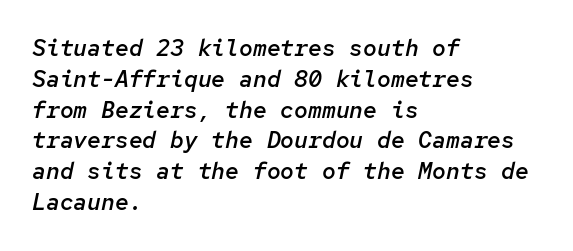
Q: Is the text bold? A: Semi-bold.
Q: Is the text italic (slanted)? A: Yes, it leans right by about 12 degrees.
Q: Is the text underlined? A: No.
Q: How is the paragraph aligned? A: Left-aligned.
Q: Is the spacing between letters normal or unusually wide? A: Normal.
Q: Is the spacing between lines tight, normal or loose? A: Normal.
